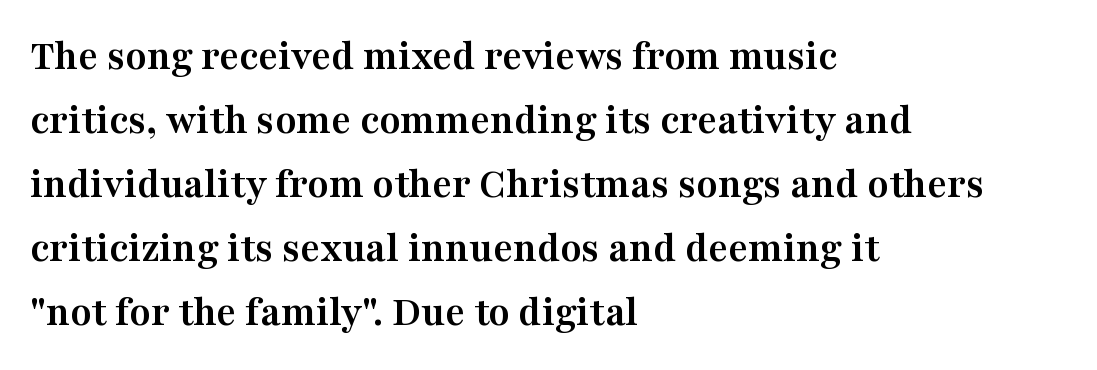
A typesetter would call this proportional, since set widths differ per character. I'd describe the lettering as bold — thick and assertive. A classic flush-left, rag-right setting is used for this passage. Regular leading.
